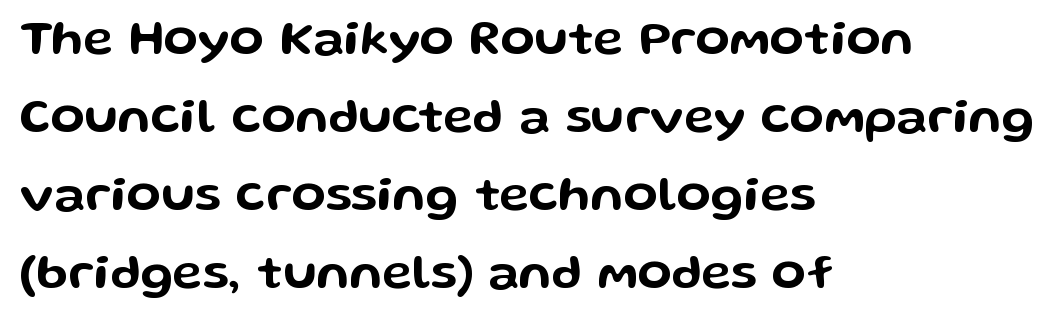
{"serif": "no", "italic": "no", "width": "wide", "stroke_contrast": "low", "x_height": "medium", "monospaced": "no", "underline": "no", "align": "left", "line_spacing": "normal", "line_spacing_ratio": 1.56, "letter_spacing": "normal", "letter_spacing_em": 0.0, "glyph_px": 50}
